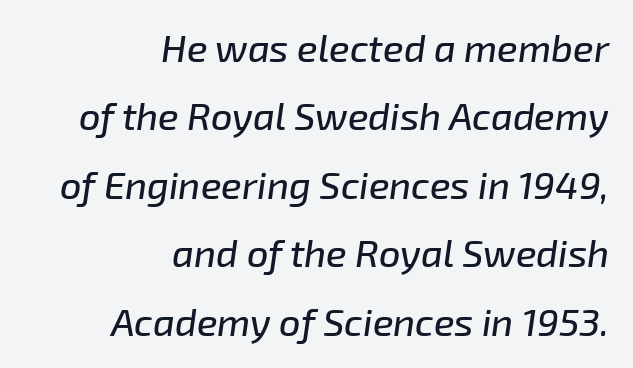
{"italic": "yes", "lean": "right", "slant_degrees": 8, "width": "normal", "stroke_contrast": "low", "x_height": "medium", "monospaced": "no", "underline": "no", "align": "right", "line_spacing_ratio": 1.8, "letter_spacing": "normal", "letter_spacing_em": 0.0, "glyph_px": 38}
